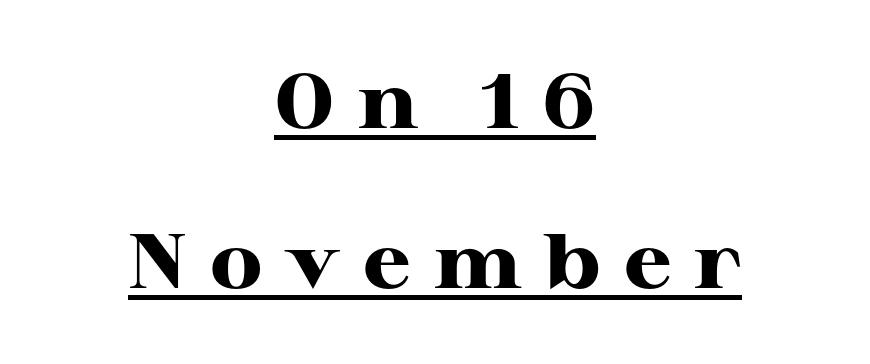
Q: Is the text bold? A: Yes.
Q: Is the text italic (slanted)? A: No, it is upright.
Q: Is the typeface a serif or a sans-serif typeface? A: Serif.
Q: Is the text underlined? A: Yes.
Q: How is the paragraph aligned? A: Centered.
Q: Is the spacing between letters normal or unusually wide? A: Unusually wide.
Q: Is the spacing between lines tight, normal or loose? A: Loose.
Q: Width (condensed, normal, or wide)? A: Wide.
Q: Stroke contrast? A: High.
Q: x-height? A: Medium.
Q: Monospaced? A: No.
